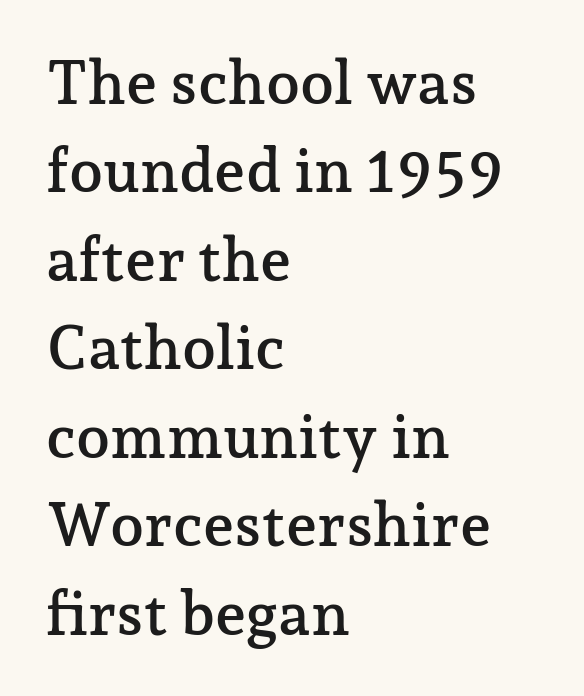
Q: Is the text italic (slanted)? A: No, it is upright.
Q: Is the typeface a serif or a sans-serif typeface? A: Serif.
Q: Is the text underlined? A: No.
Q: How is the paragraph aligned? A: Left-aligned.
Q: Is the spacing between letters normal or unusually wide? A: Normal.
Q: Is the spacing between lines tight, normal or loose? A: Normal.
Q: Width (condensed, normal, or wide)? A: Normal.
Q: Stroke contrast? A: Low.
Q: x-height? A: Medium.
Q: Monospaced? A: No.
